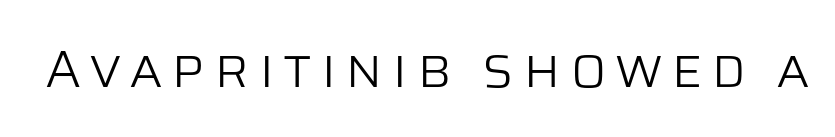
Q: Is the text bold? A: No.
Q: Is the text italic (slanted)? A: No, it is upright.
Q: Is the typeface a serif or a sans-serif typeface? A: Sans-serif.
Q: Is the text underlined? A: No.
Q: Width (condensed, normal, or wide)? A: Normal.
Q: Stroke contrast? A: Low.
Q: x-height? A: Large.
Q: Monospaced? A: No.
